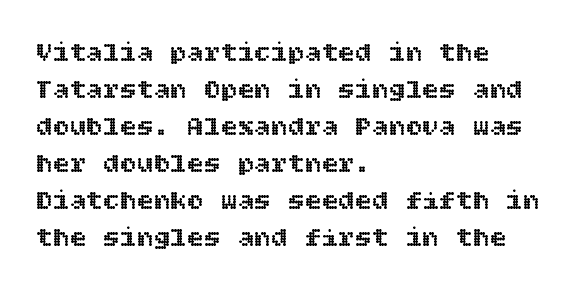
{"italic": "no", "width": "normal", "x_height": "large", "underline": "no", "align": "left", "line_spacing": "normal", "line_spacing_ratio": 1.32, "letter_spacing": "normal", "letter_spacing_em": 0.0, "glyph_px": 28}
